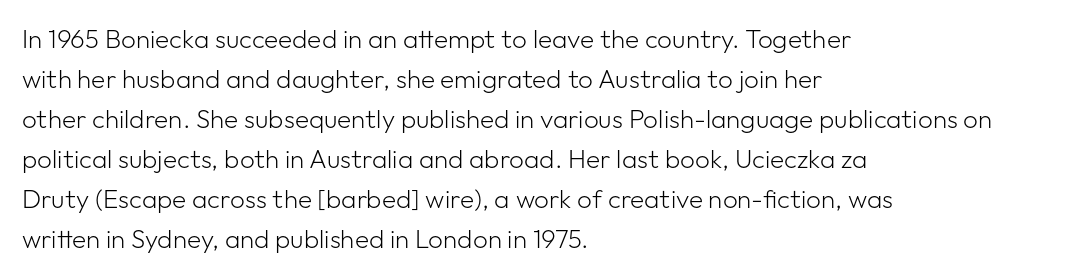
Q: Is the text bold? A: No.
Q: Is the text italic (slanted)? A: No, it is upright.
Q: Is the text underlined? A: No.
Q: How is the paragraph aligned? A: Left-aligned.
Q: Is the spacing between letters normal or unusually wide? A: Normal.
Q: Is the spacing between lines tight, normal or loose? A: Normal.
